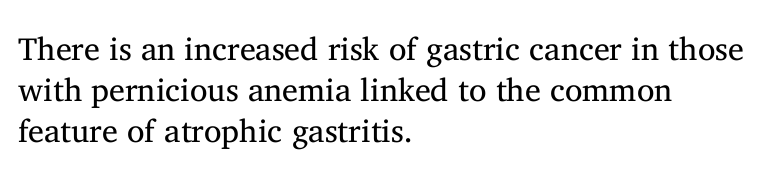
{"serif": "yes", "italic": "no", "bold": "no", "weight": "regular", "width": "normal", "stroke_contrast": "medium", "x_height": "medium", "monospaced": "no", "underline": "no", "align": "left", "line_spacing": "normal", "line_spacing_ratio": 1.28, "letter_spacing": "normal", "letter_spacing_em": 0.0, "glyph_px": 32}
